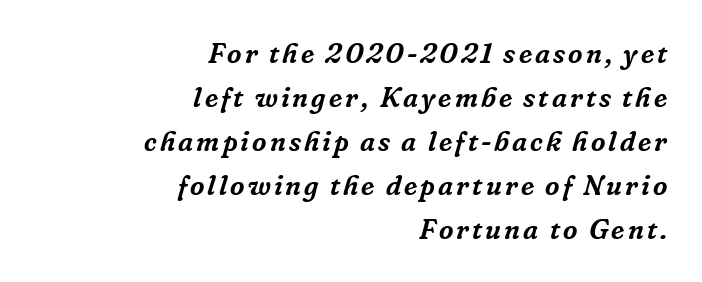
The image shows 28 px serif type, italic (leaning right); set right-aligned, normal line spacing (1.57x), not underlined; low stroke contrast and a medium x-height.
